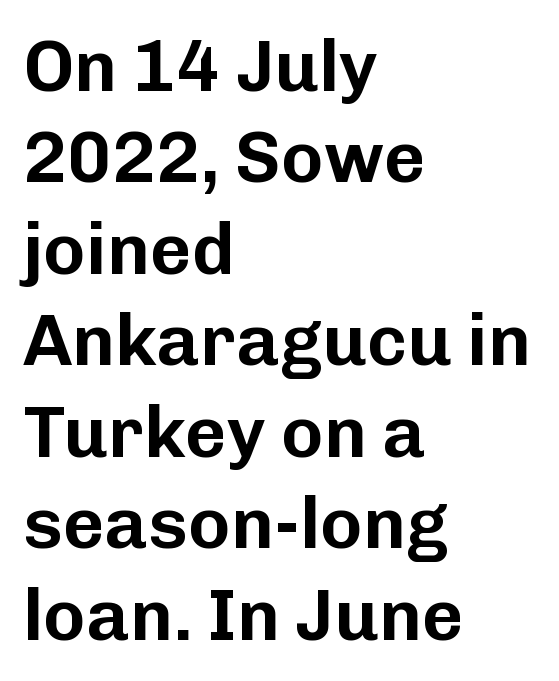
Q: Is the text italic (slanted)? A: No, it is upright.
Q: Is the typeface a serif or a sans-serif typeface? A: Sans-serif.
Q: Is the text underlined? A: No.
Q: How is the paragraph aligned? A: Left-aligned.
Q: Is the spacing between letters normal or unusually wide? A: Normal.
Q: Is the spacing between lines tight, normal or loose? A: Normal.
Q: Width (condensed, normal, or wide)? A: Normal.
Q: Stroke contrast? A: Low.
Q: x-height? A: Medium.
Q: Monospaced? A: No.
